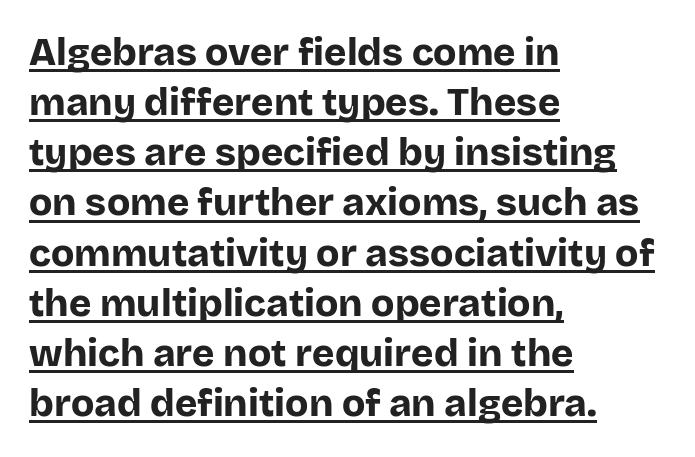
Q: Is the text bold? A: Yes.
Q: Is the text italic (slanted)? A: No, it is upright.
Q: Is the typeface a serif or a sans-serif typeface? A: Sans-serif.
Q: Is the text underlined? A: Yes.
Q: How is the paragraph aligned? A: Left-aligned.
Q: Is the spacing between letters normal or unusually wide? A: Normal.
Q: Is the spacing between lines tight, normal or loose? A: Normal.
Q: Width (condensed, normal, or wide)? A: Normal.
Q: Stroke contrast? A: Low.
Q: x-height? A: Large.
Q: Monospaced? A: No.
